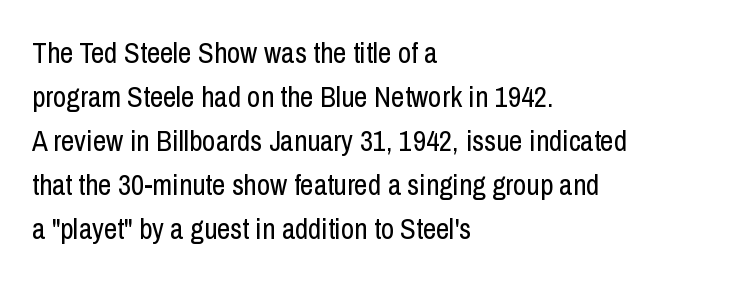
Q: Is the text bold? A: No.
Q: Is the text italic (slanted)? A: No, it is upright.
Q: Is the typeface a serif or a sans-serif typeface? A: Sans-serif.
Q: Is the text underlined? A: No.
Q: How is the paragraph aligned? A: Left-aligned.
Q: Is the spacing between letters normal or unusually wide? A: Normal.
Q: Is the spacing between lines tight, normal or loose? A: Normal.
Q: Width (condensed, normal, or wide)? A: Condensed.
Q: Stroke contrast? A: Low.
Q: x-height? A: Medium.
Q: Monospaced? A: No.
